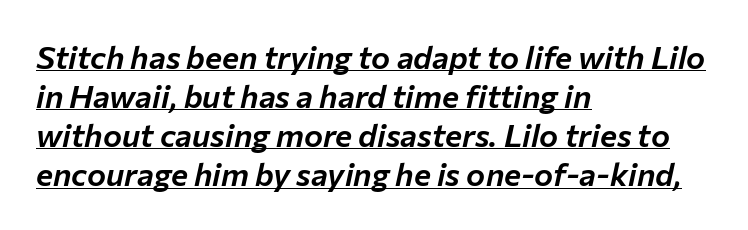
Q: Is the text italic (slanted)? A: Yes, it leans right by about 12 degrees.
Q: Is the text underlined? A: Yes.
Q: How is the paragraph aligned? A: Left-aligned.
Q: Is the spacing between letters normal or unusually wide? A: Normal.
Q: Width (condensed, normal, or wide)? A: Normal.
Q: Stroke contrast? A: Low.
Q: x-height? A: Medium.
Q: Monospaced? A: No.
